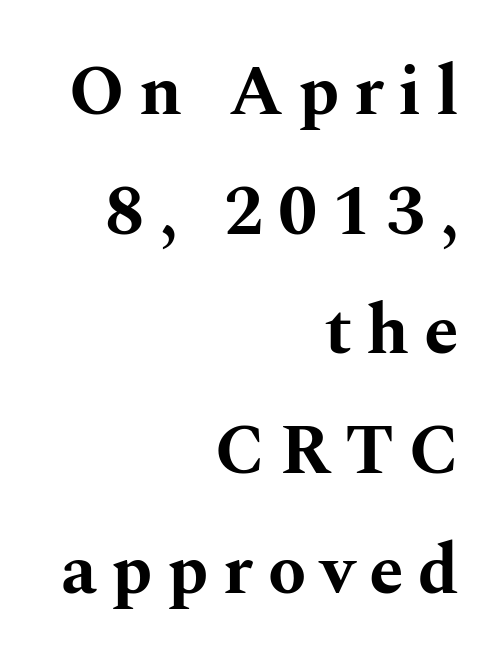
{"serif": "yes", "italic": "no", "bold": "yes", "weight": "bold", "width": "wide", "stroke_contrast": "medium", "x_height": "medium", "monospaced": "no", "underline": "no", "align": "right", "line_spacing_ratio": 1.71, "letter_spacing": "wide", "letter_spacing_em": 0.21, "glyph_px": 70}
